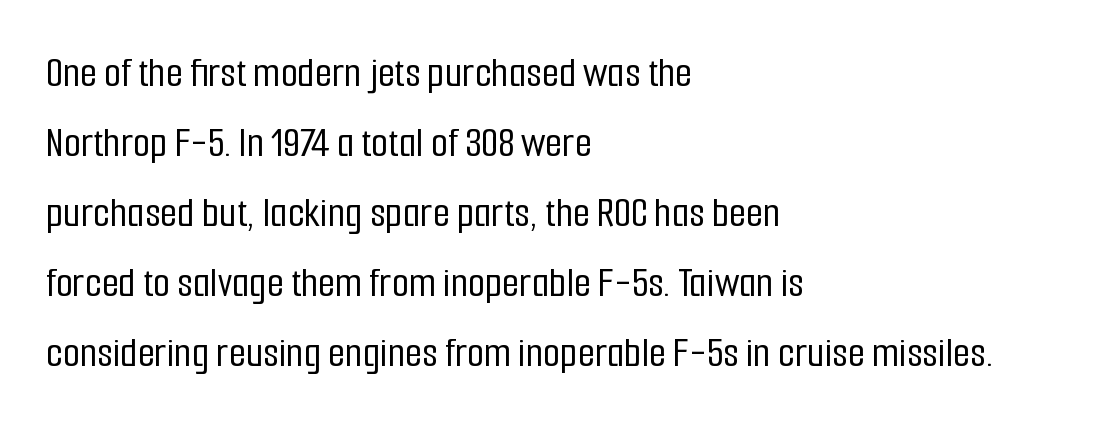
The image shows 44 px condensed sans-serif type, upright; set left-aligned, normal line spacing (1.59x), normal letter spacing, not underlined; low stroke contrast and a medium x-height.
